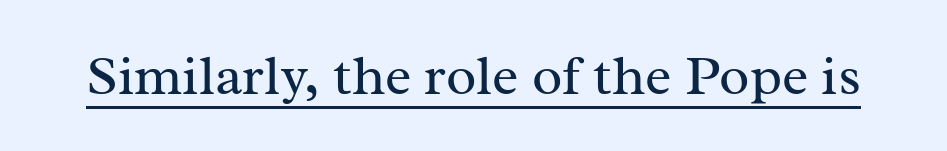
{"serif": "yes", "italic": "no", "bold": "no", "weight": "regular", "width": "normal", "stroke_contrast": "medium", "x_height": "medium", "monospaced": "no", "underline": "yes", "letter_spacing": "normal", "letter_spacing_em": 0.0, "glyph_px": 56}
